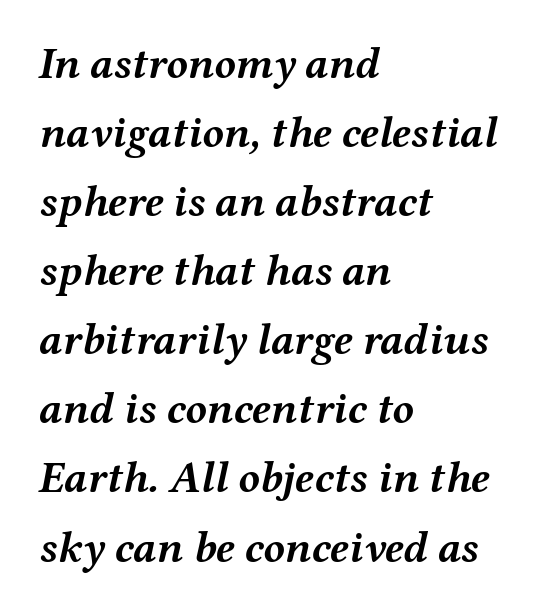
The space directly below the letters is spotless. Each new line begins a customary step beneath the previous one. The gaps between neighbouring characters are ordinary and unremarkable. This is heavy type, rendered in bold. The letters are slanted; this is an italic face. Do the characters align in a grid? No, the font is proportional.
